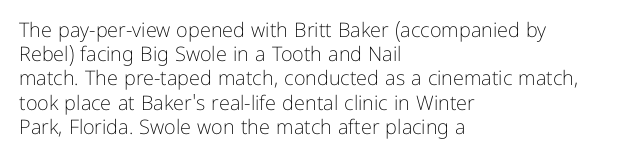
Tall strokes in this sample are plumb rather than angled. Decoration check: the copy has no underline. Words appear dense and cohesive because spacing is normal. The typesetter chose a ragged-right arrangement here.
